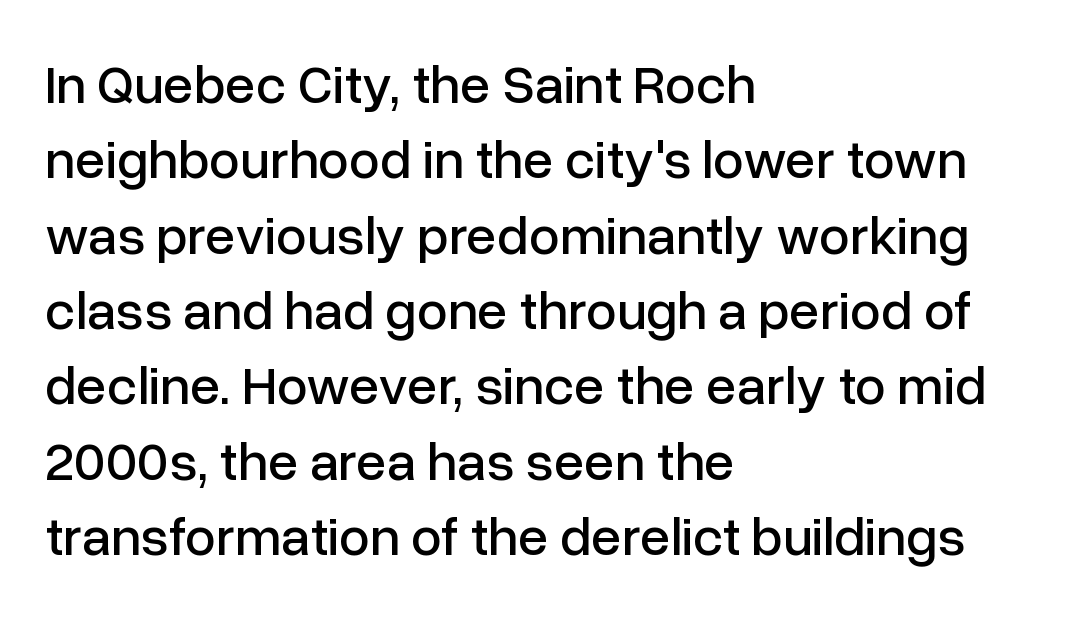
Is this a fixed-width face? No — the glyphs have proportional, varying widths. The gap between lines stays unmarked. Nobody touched the tracking dial on this one. The characters display no serif detailing; their extremities are plain. Every stem runs plumb, perpendicular to the baseline.
